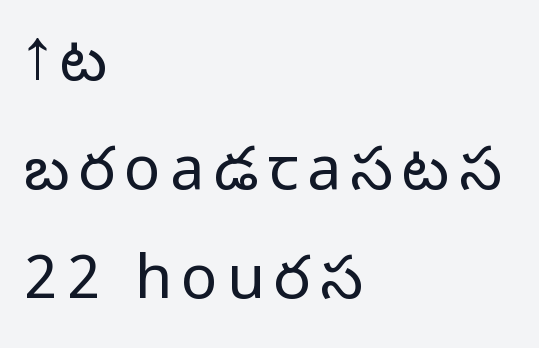
The image shows 61 px light sans-serif type, upright; set left-aligned, line spacing 1.79x, not underlined; low stroke contrast and a medium x-height.
